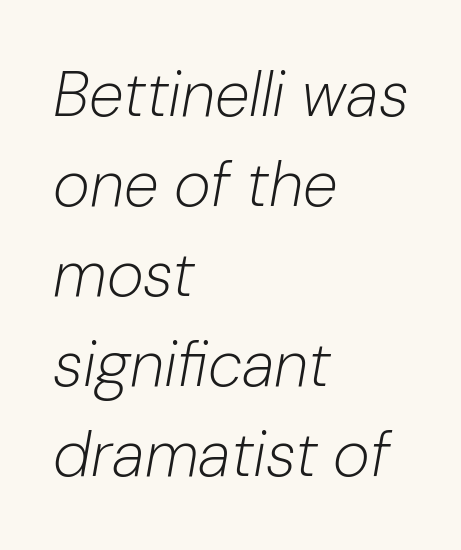
These lines were composed using italics. The rag falls on the right side of this text block. Honestly, the letter spacing is just normal — you wouldn't notice it. The typeface has the unassuming heft of standard copy or less. The rendering uses natural spacing where letterforms have individual widths. The vertical gap from one line to the next is medium.
